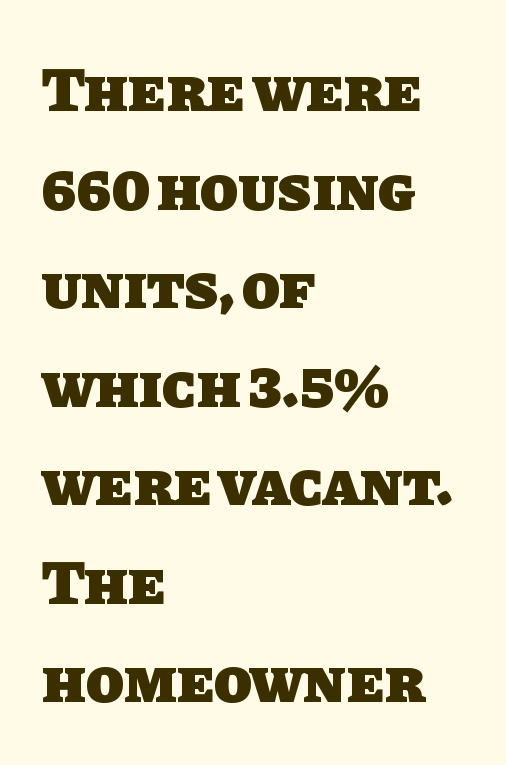
The ragged edge is on the right, which tells us the setting is flush left. Lines of text with bare space underneath. The letterforms sit shoulder to shoulder at normal distance. Chunky letters — that's bold for sure. You can tell from the bare stems that sans-serif type was used. Looks like regular typesetting: each glyph gets only the width it needs.
